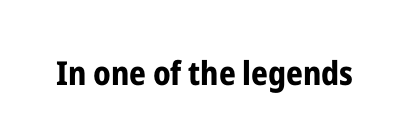
Characters remain perfectly vertical along every line. These words are printed bold, with thick strokes throughout. Nope, no serifs anywhere on these letters. The rendering uses natural spacing where letterforms have individual widths.
